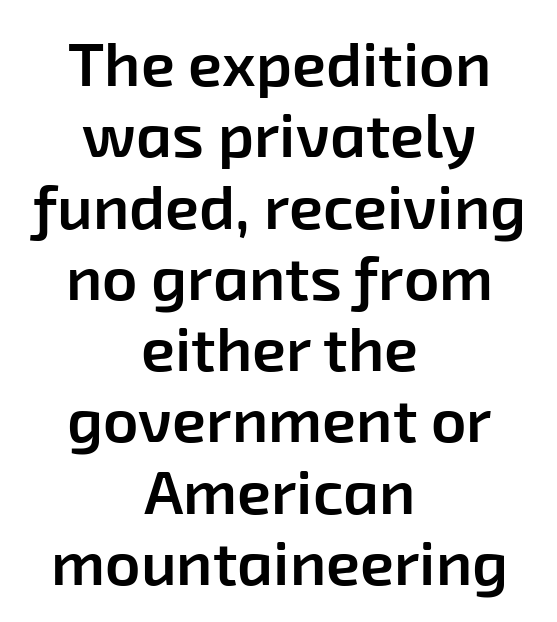
Q: Is the text bold? A: Semi-bold.
Q: Is the typeface a serif or a sans-serif typeface? A: Sans-serif.
Q: Is the text underlined? A: No.
Q: How is the paragraph aligned? A: Centered.
Q: Is the spacing between letters normal or unusually wide? A: Normal.
Q: Is the spacing between lines tight, normal or loose? A: Tight.
Q: Width (condensed, normal, or wide)? A: Normal.
Q: Stroke contrast? A: Low.
Q: x-height? A: Medium.
Q: Monospaced? A: No.
